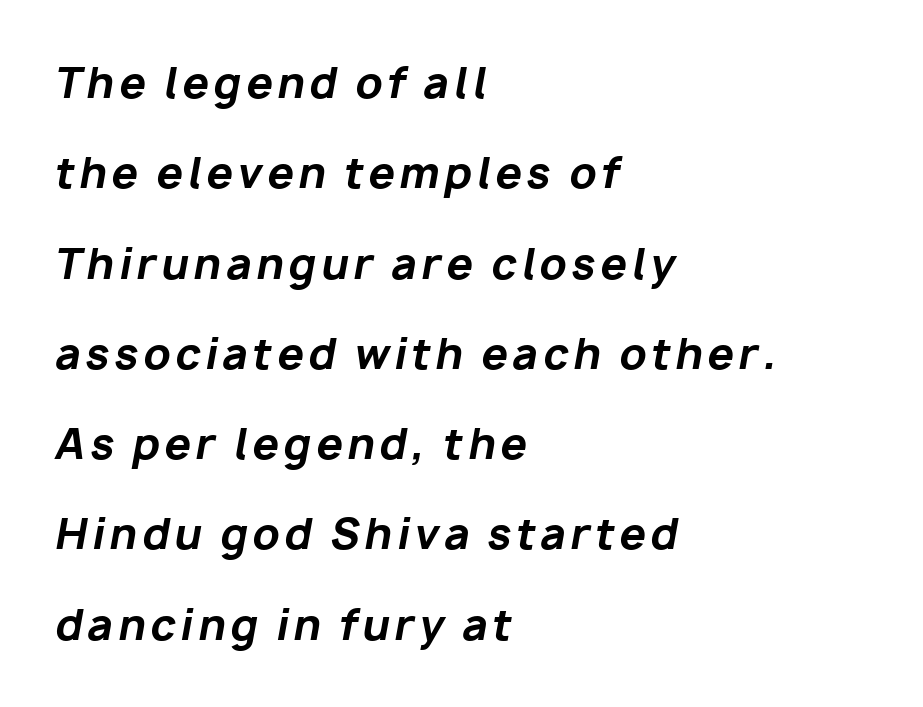
The image shows 42 px bold type, italic (leaning right); set left-aligned, loose line spacing (2.15x), not underlined; low stroke contrast and a medium x-height.
